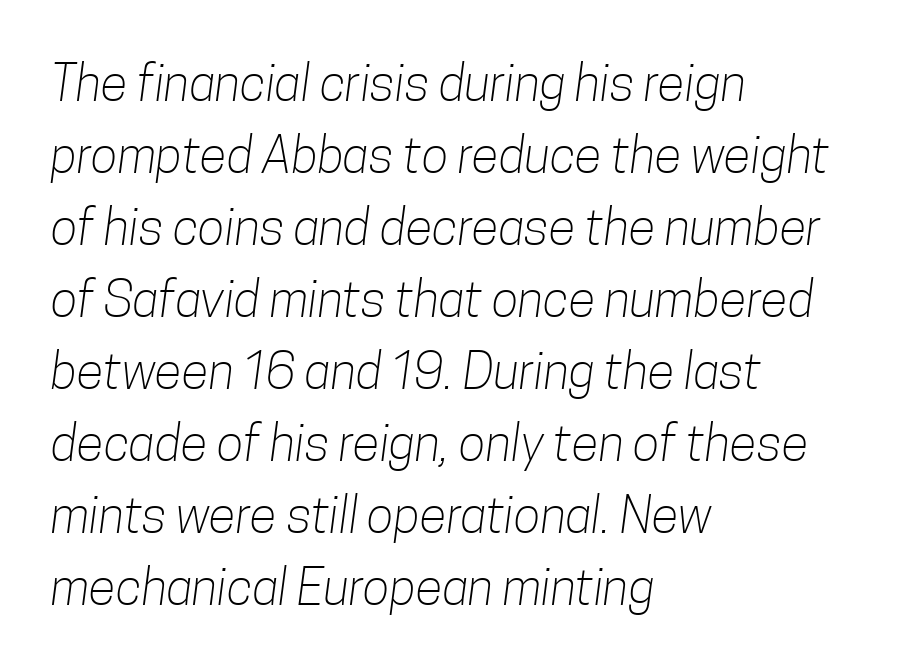
{"serif": "no", "bold": "no", "weight": "light", "width": "condensed", "stroke_contrast": "low", "x_height": "medium", "monospaced": "no", "underline": "no", "align": "left", "line_spacing": "normal", "line_spacing_ratio": 1.44, "letter_spacing": "normal", "letter_spacing_em": 0.0, "glyph_px": 50}
